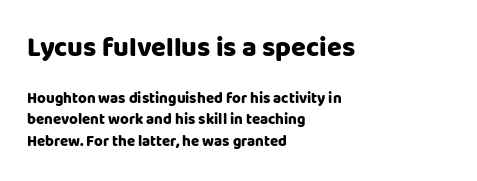
{"italic": "no", "bold": "yes", "underline": "no", "align": "left", "line_spacing": "normal", "line_spacing_ratio": 1.42, "letter_spacing": "normal", "letter_spacing_em": 0.0, "larger_block": "first", "size_ratio": 1.8, "glyph_px": 27}
